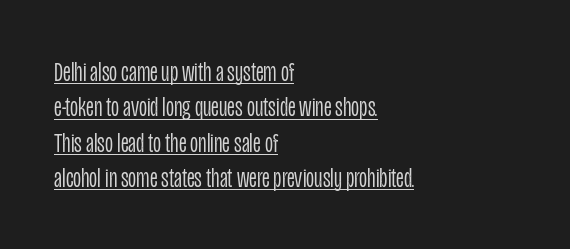
Q: Is the text bold? A: No.
Q: Is the text italic (slanted)? A: No, it is upright.
Q: Is the typeface a serif or a sans-serif typeface? A: Sans-serif.
Q: Is the text underlined? A: Yes.
Q: How is the paragraph aligned? A: Left-aligned.
Q: Is the spacing between letters normal or unusually wide? A: Normal.
Q: Is the spacing between lines tight, normal or loose? A: Normal.
Q: Width (condensed, normal, or wide)? A: Condensed.
Q: Stroke contrast? A: Low.
Q: x-height? A: Large.
Q: Monospaced? A: No.
